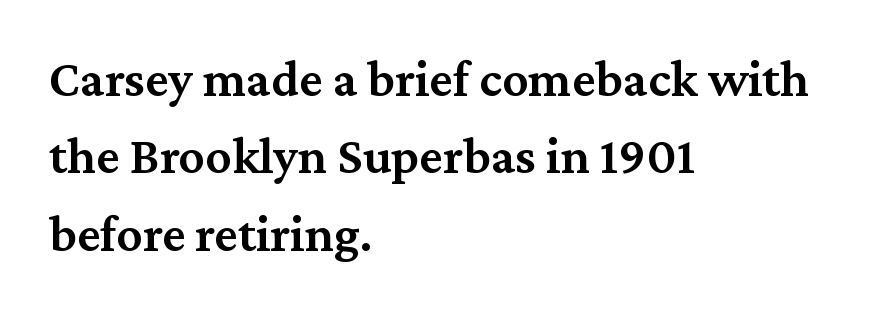
Q: Is the text bold? A: Semi-bold.
Q: Is the text italic (slanted)? A: No, it is upright.
Q: Is the typeface a serif or a sans-serif typeface? A: Serif.
Q: Is the text underlined? A: No.
Q: How is the paragraph aligned? A: Left-aligned.
Q: Is the spacing between letters normal or unusually wide? A: Normal.
Q: Is the spacing between lines tight, normal or loose? A: Normal.
Q: Width (condensed, normal, or wide)? A: Normal.
Q: Stroke contrast? A: Medium.
Q: x-height? A: Medium.
Q: Monospaced? A: No.
